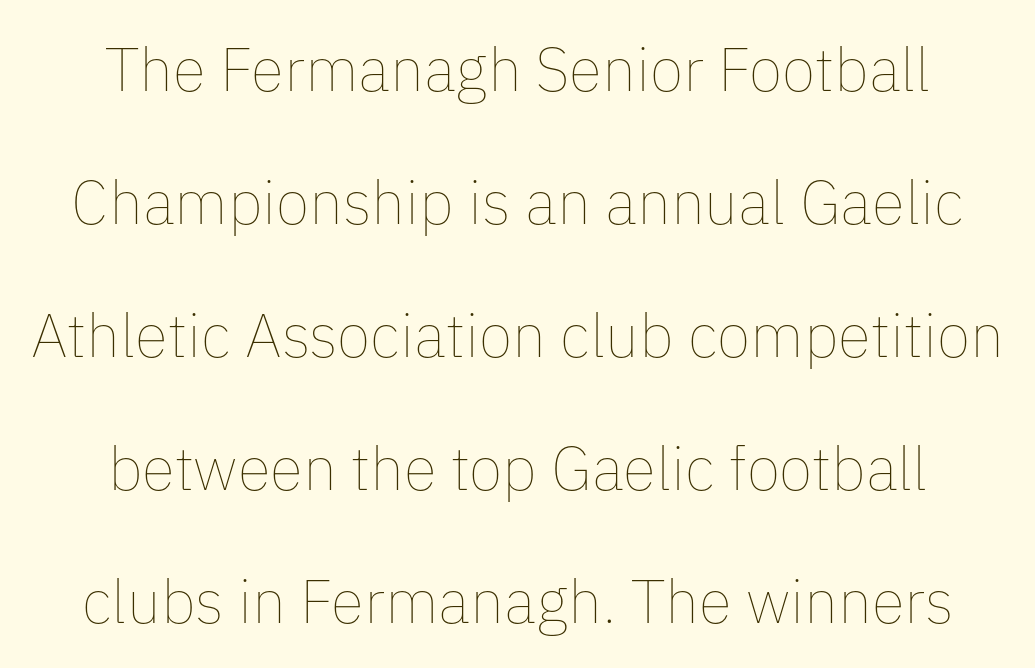
A student would call this center alignment; a typographer would say set centered. What stands out about the letter spacing? Nothing — it is the standard amount. Letters have the restrained weight of plain body copy at most. Quick note: not italic, upright. Descenders hang freely into open space.
